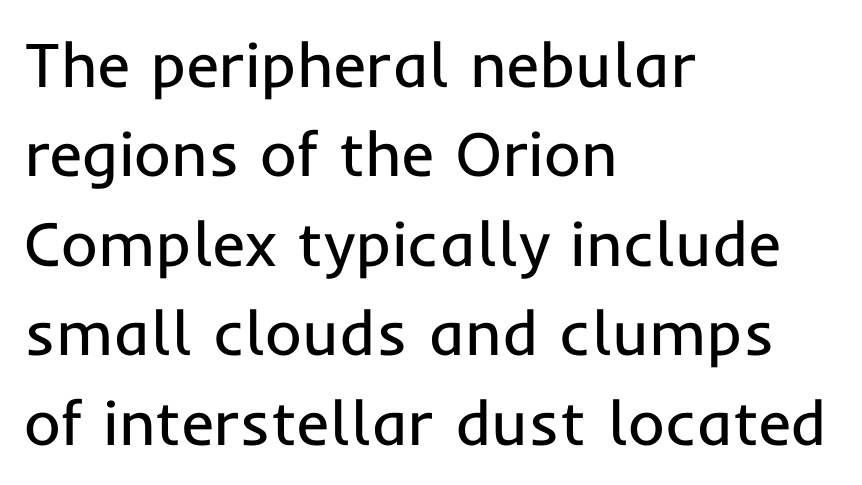
Check under the words: just untouched page. The letters carry no serifs — their stems end cleanly without finishing strokes. When letters stand straight like this, we call the style roman or upright. These lines sit exactly where default settings would place them.
